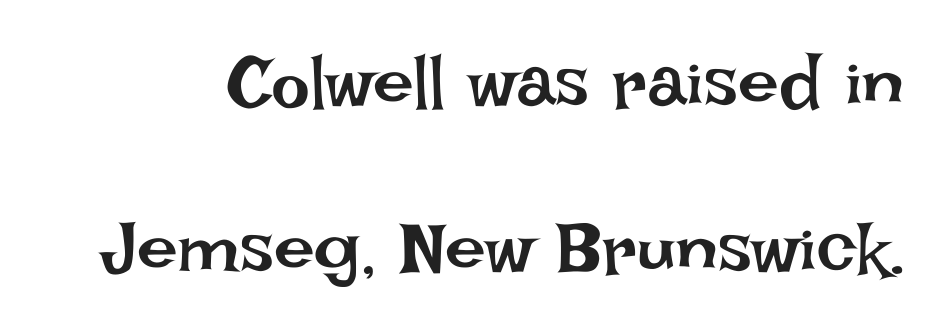
{"italic": "no", "bold": "no", "weight": "regular", "width": "normal", "stroke_contrast": "low", "x_height": "large", "monospaced": "no", "underline": "no", "line_spacing": "loose", "line_spacing_ratio": 2.27, "letter_spacing": "normal", "letter_spacing_em": 0.0, "glyph_px": 73}
